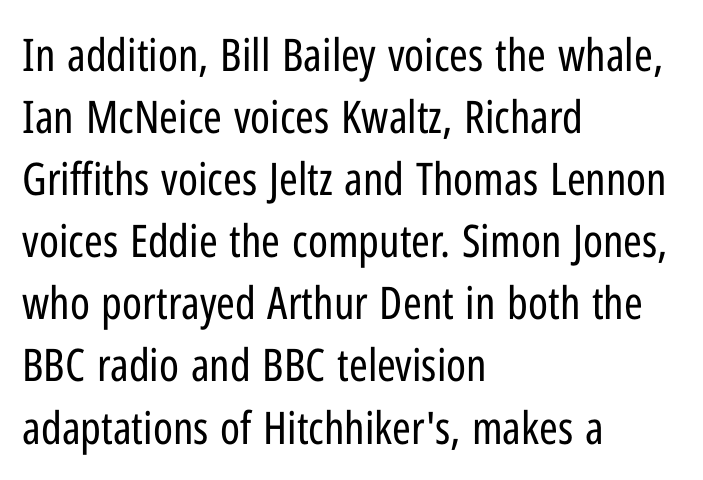
Q: Is the text bold? A: No.
Q: Is the text italic (slanted)? A: No, it is upright.
Q: Is the typeface a serif or a sans-serif typeface? A: Sans-serif.
Q: Is the text underlined? A: No.
Q: How is the paragraph aligned? A: Left-aligned.
Q: Is the spacing between letters normal or unusually wide? A: Normal.
Q: Is the spacing between lines tight, normal or loose? A: Normal.
Q: Width (condensed, normal, or wide)? A: Condensed.
Q: Stroke contrast? A: Low.
Q: x-height? A: Medium.
Q: Monospaced? A: No.
